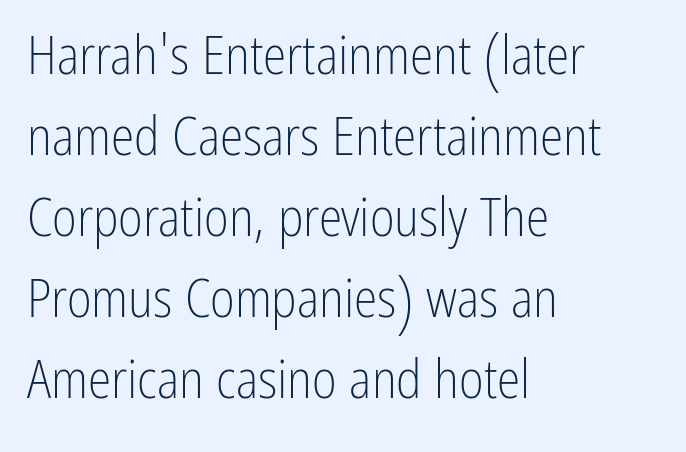
{"serif": "no", "italic": "no", "bold": "no", "weight": "light", "width": "condensed", "stroke_contrast": "low", "x_height": "medium", "monospaced": "no", "underline": "no", "align": "left", "line_spacing": "normal", "line_spacing_ratio": 1.53, "letter_spacing": "normal", "letter_spacing_em": 0.0, "glyph_px": 53}
